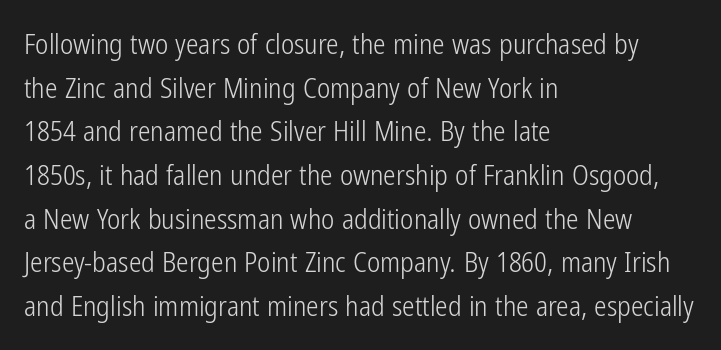
Inter-character spacing is left at the font's built-in metrics. The rows are spaced the way most documents space them. The words here are not underlined. The weight would be labelled regular, book, light, or lighter still. Spacing verdict: proportional, widths tailored to each character. Leftover space on each line is placed entirely after the last word.
